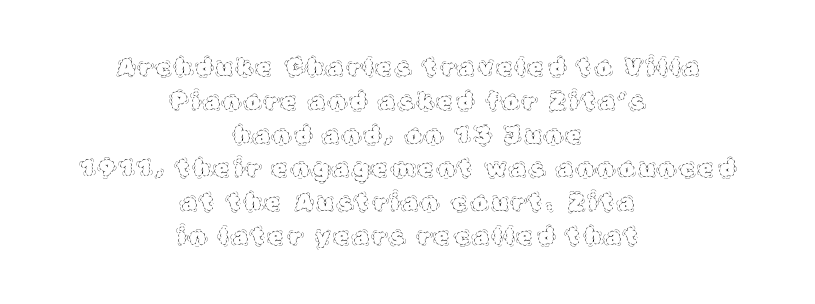
The tracking reads as deliberately expanded to a designer's eye. The lines are quadded center. Has an underline been added? It has not. Is there any slant? The stems are plumb.
